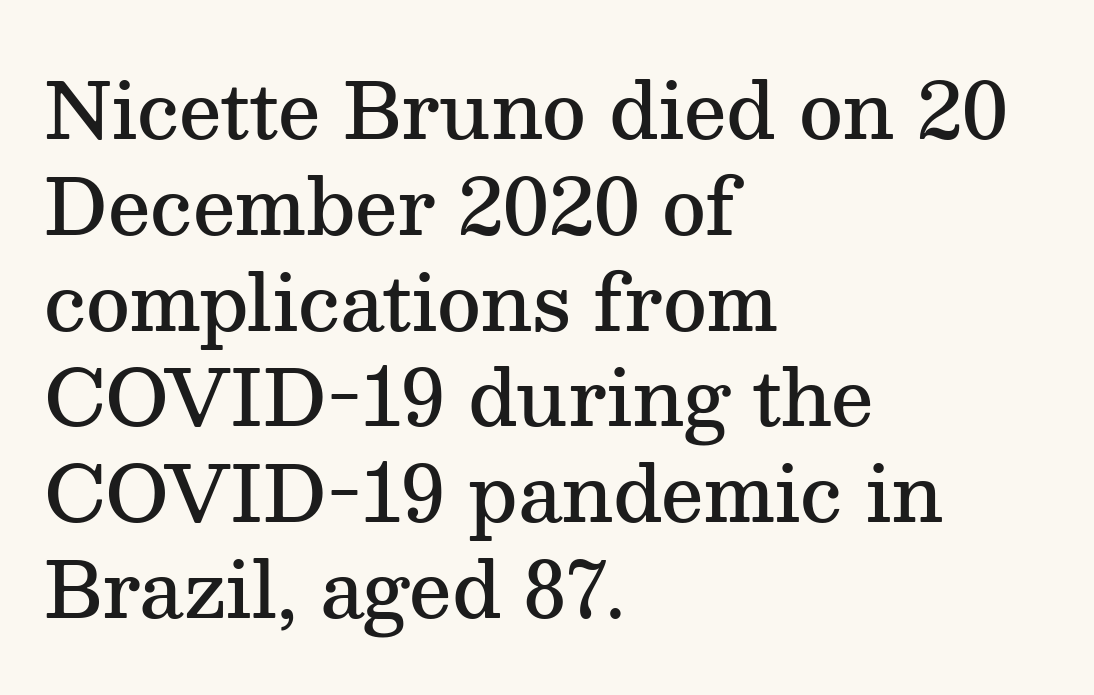
Q: Is the text bold? A: Semi-bold.
Q: Is the text italic (slanted)? A: No, it is upright.
Q: Is the typeface a serif or a sans-serif typeface? A: Serif.
Q: Is the text underlined? A: No.
Q: How is the paragraph aligned? A: Left-aligned.
Q: Is the spacing between letters normal or unusually wide? A: Normal.
Q: Is the spacing between lines tight, normal or loose? A: Normal.
Q: Width (condensed, normal, or wide)? A: Normal.
Q: Stroke contrast? A: Medium.
Q: x-height? A: Medium.
Q: Monospaced? A: No.
